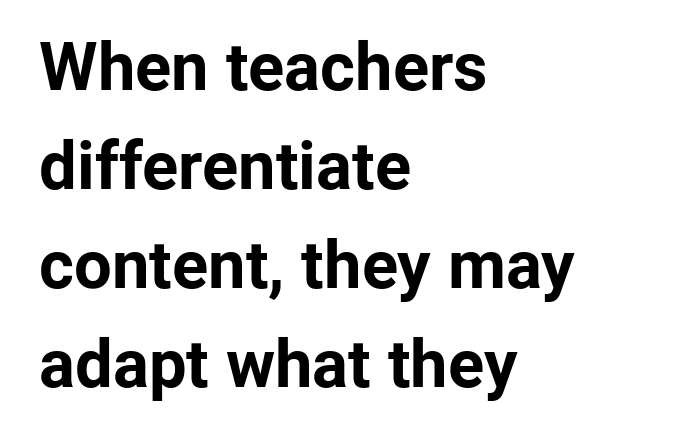
{"serif": "no", "italic": "no", "bold": "yes", "weight": "bold", "width": "normal", "stroke_contrast": "low", "x_height": "medium", "monospaced": "no", "underline": "no", "align": "left", "line_spacing": "normal", "line_spacing_ratio": 1.48, "letter_spacing": "normal", "letter_spacing_em": 0.0, "glyph_px": 67}
